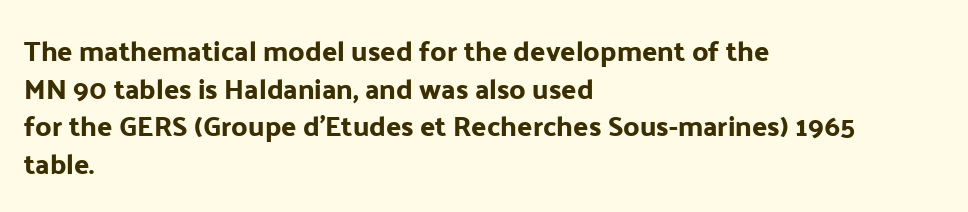
The image shows 28 px sans-serif type, upright; set left-aligned, normal line spacing (1.34x), normal letter spacing, not underlined; low stroke contrast and a medium x-height.
